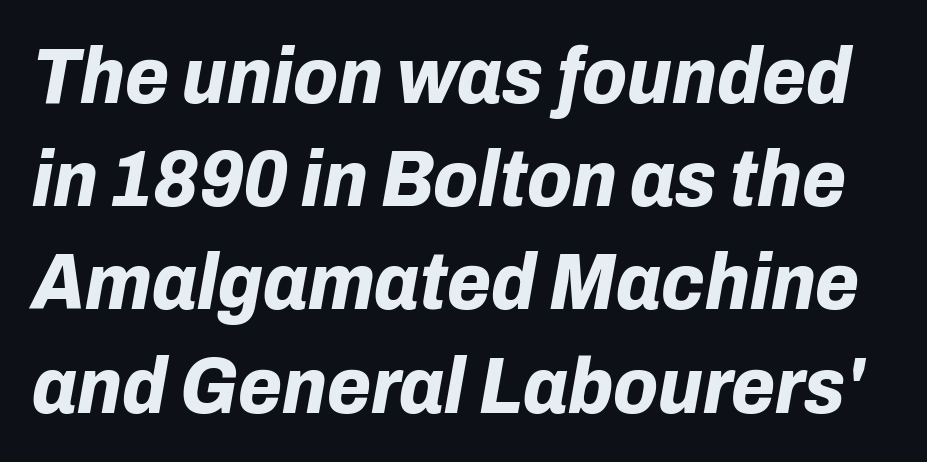
Looks like regular typesetting: each glyph gets only the width it needs. The strokes are fattened all the way to bold. Underline: absent. Each word holds together tightly as a unit, with standard inter-letter gaps.
